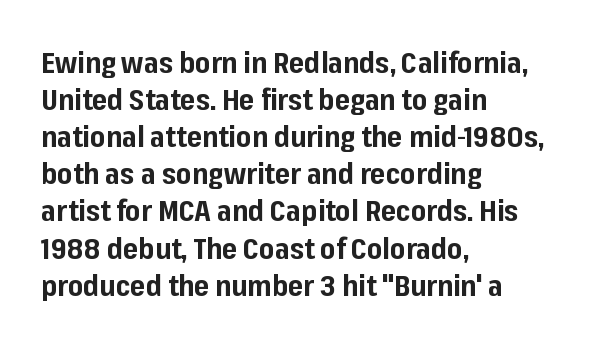
Q: Is the text bold? A: Yes.
Q: Is the text italic (slanted)? A: No, it is upright.
Q: Is the typeface a serif or a sans-serif typeface? A: Sans-serif.
Q: Is the text underlined? A: No.
Q: How is the paragraph aligned? A: Left-aligned.
Q: Is the spacing between letters normal or unusually wide? A: Normal.
Q: Is the spacing between lines tight, normal or loose? A: Normal.
Q: Width (condensed, normal, or wide)? A: Normal.
Q: Stroke contrast? A: Low.
Q: x-height? A: Medium.
Q: Monospaced? A: No.
